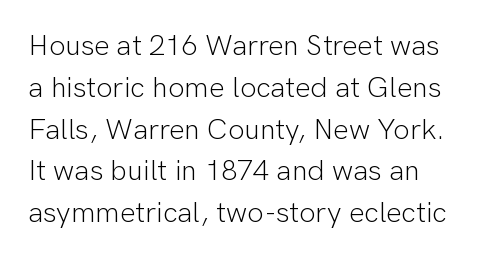
Q: Is the text bold? A: No.
Q: Is the text italic (slanted)? A: No, it is upright.
Q: Is the typeface a serif or a sans-serif typeface? A: Sans-serif.
Q: Is the text underlined? A: No.
Q: Is the spacing between letters normal or unusually wide? A: Normal.
Q: Is the spacing between lines tight, normal or loose? A: Normal.
Q: Width (condensed, normal, or wide)? A: Normal.
Q: Stroke contrast? A: Low.
Q: x-height? A: Medium.
Q: Monospaced? A: No.
